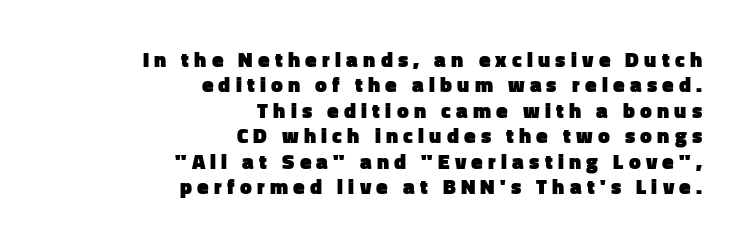
Q: Is the text bold? A: Yes.
Q: Is the text italic (slanted)? A: No, it is upright.
Q: Is the text underlined? A: No.
Q: How is the paragraph aligned? A: Right-aligned.
Q: Is the spacing between letters normal or unusually wide? A: Unusually wide.
